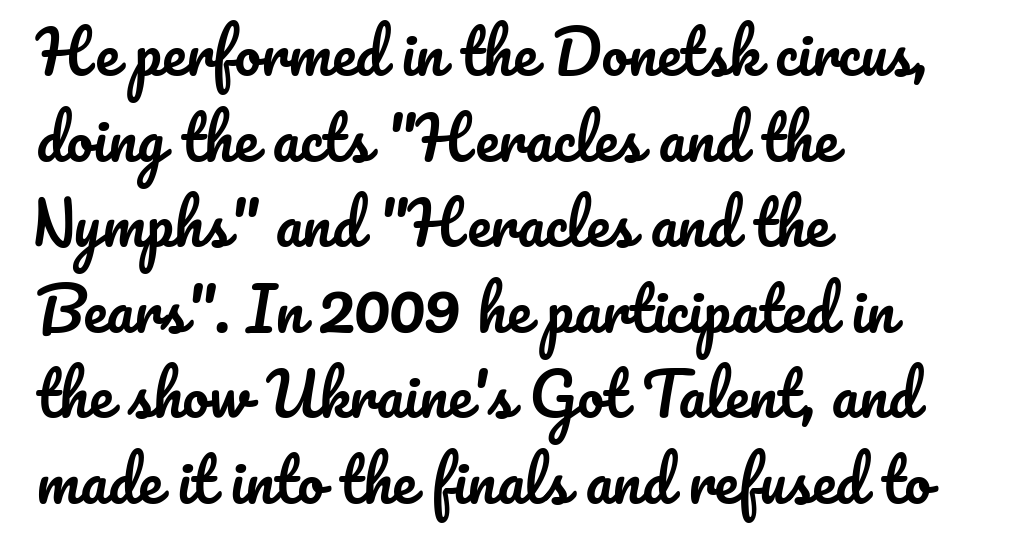
{"width": "normal", "stroke_contrast": "low", "x_height": "small", "monospaced": "no", "underline": "no", "align": "left", "line_spacing": "normal", "line_spacing_ratio": 1.45, "letter_spacing": "normal", "letter_spacing_em": 0.0, "glyph_px": 59}
